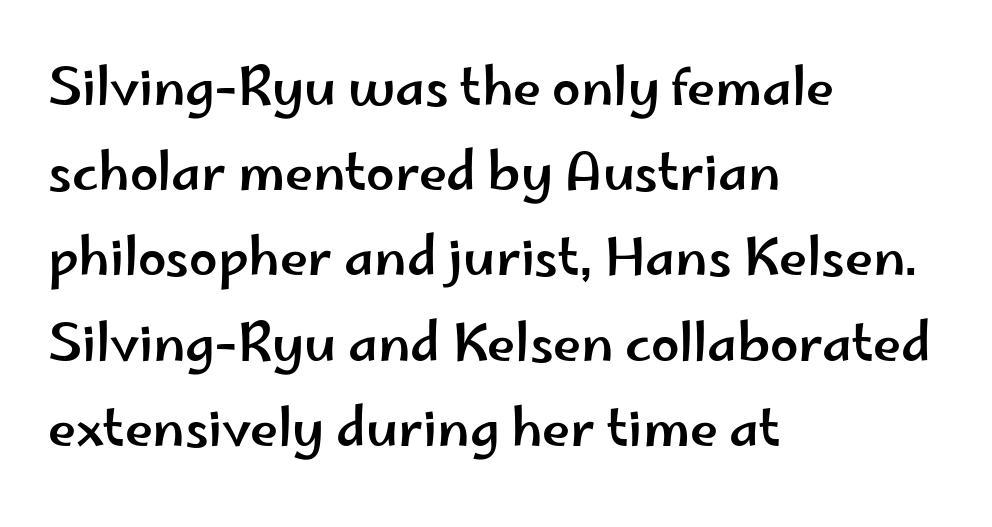
Q: Is the text italic (slanted)? A: No, it is upright.
Q: Is the typeface a serif or a sans-serif typeface? A: Sans-serif.
Q: Is the text underlined? A: No.
Q: How is the paragraph aligned? A: Left-aligned.
Q: Is the spacing between letters normal or unusually wide? A: Normal.
Q: Is the spacing between lines tight, normal or loose? A: Normal.
Q: Width (condensed, normal, or wide)? A: Wide.
Q: Stroke contrast? A: Low.
Q: x-height? A: Small.
Q: Monospaced? A: No.
